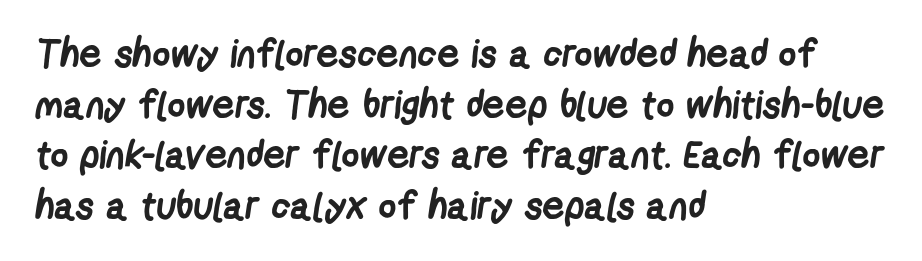
A sans-serif font was chosen for this passage. In terms of leading, this rendering sits right in the middle. Notice how thick the strokes are: this is what a full bold looks like. A typesetter would call this proportional, since set widths differ per character.
